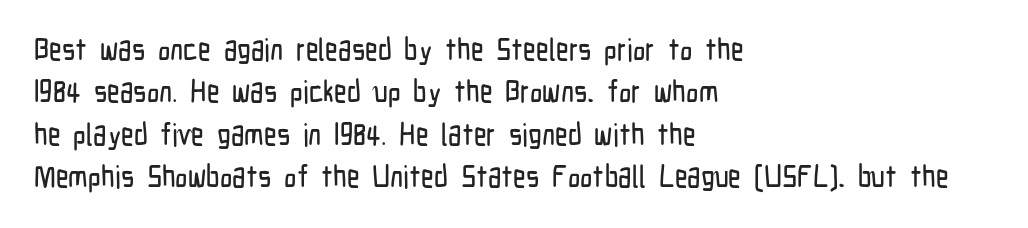
The image shows 31 px condensed sans-serif type, upright; set left-aligned, normal line spacing (1.37x), normal letter spacing, not underlined; low stroke contrast and a medium x-height.
